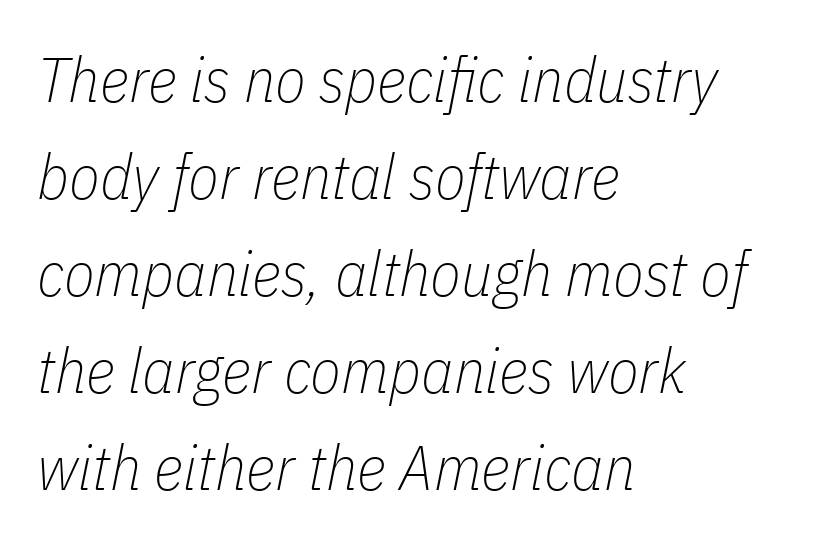
You could not count columns in this text — the font is proportionally spaced. Each line starts at the same left margin while the right side varies. How are the letters spaced? Ordinarily, with no added tracking. A bare baseline throughout the passage. The vertical gap from one line to the next is medium.
